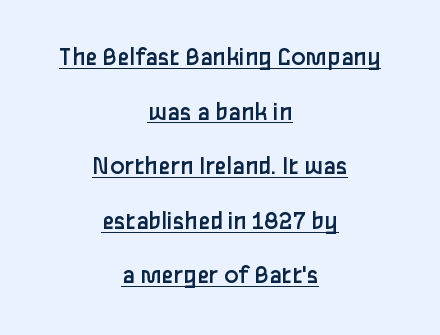
This is the regular roman posture of the typeface. Compared with typical body copy, the letter spacing here is the same. One-word summary of the alignment: center. This is underlined copy, the kind a proofreader might mark for attention.
